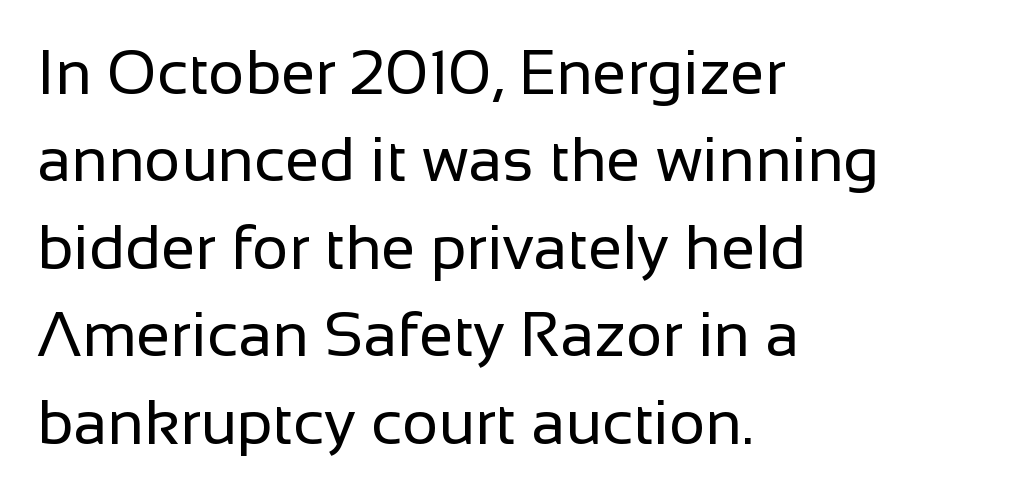
Descenders are the only things crossing below the line. What stands out about the letter spacing? Nothing — it is the standard amount. Rows of type keep a routine distance in the vertical direction. Visually the block forms a straight wall on the left and a jagged coastline on the right.
